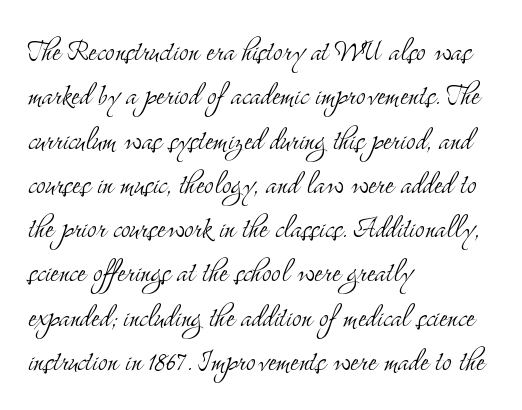
Q: Is the text bold? A: No.
Q: Is the text italic (slanted)? A: Yes.
Q: Is the typeface a serif or a sans-serif typeface? A: Serif.
Q: Is the text underlined? A: No.
Q: How is the paragraph aligned? A: Left-aligned.
Q: Is the spacing between letters normal or unusually wide? A: Normal.
Q: Width (condensed, normal, or wide)? A: Condensed.
Q: Stroke contrast? A: Medium.
Q: x-height? A: Small.
Q: Monospaced? A: No.
